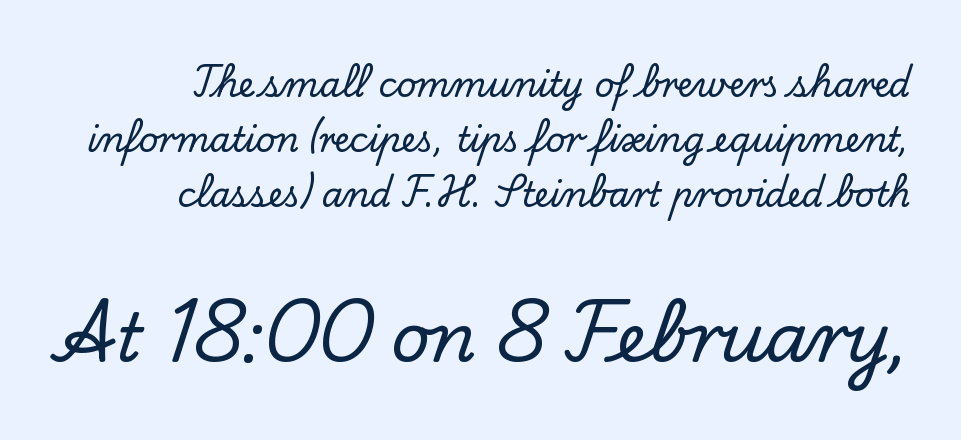
The image shows 68 px serif type; set normal line spacing (1.62x), normal letter spacing, not underlined; the second (bottom) block is 2.0x larger; low stroke contrast and a small x-height.
